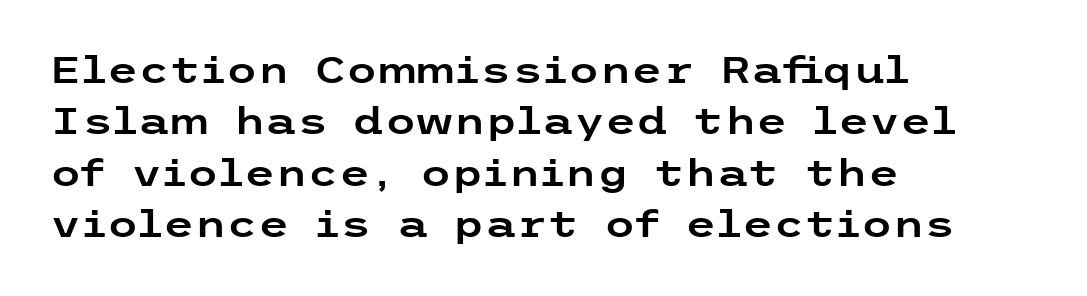
{"serif": "no", "italic": "no", "width": "wide", "stroke_contrast": "low", "x_height": "medium", "underline": "no", "align": "left", "line_spacing": "normal", "line_spacing_ratio": 1.43, "letter_spacing": "normal", "letter_spacing_em": 0.0, "glyph_px": 36}
